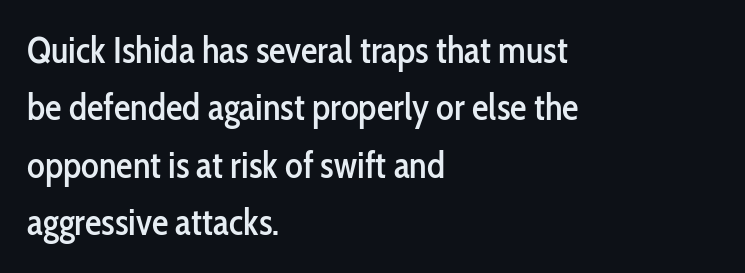
Is this a fixed-width face? No — the glyphs have proportional, varying widths. Does the type have serifs? No, each stem ends abruptly. Whoever set this chose a conventional vertical rhythm. The paragraph has a hard left edge and a soft right edge. If you drew a line through each stem, it would be perfectly vertical. Does extra space separate the letters? No, they use regular spacing.
